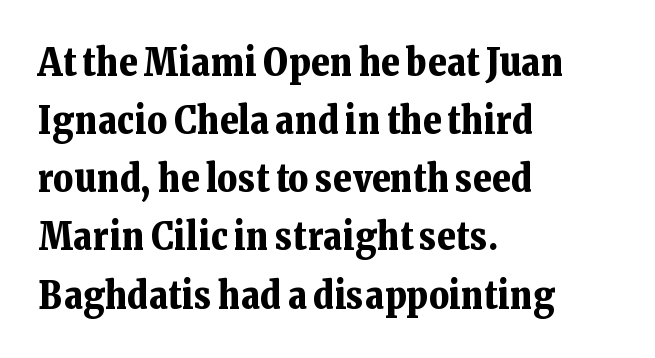
{"serif": "yes", "italic": "no", "bold": "yes", "weight": "bold", "width": "normal", "stroke_contrast": "low", "x_height": "medium", "monospaced": "no", "underline": "no", "align": "left", "line_spacing": "normal", "line_spacing_ratio": 1.53, "letter_spacing": "normal", "letter_spacing_em": 0.0, "glyph_px": 38}
